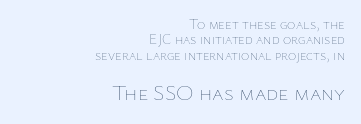
{"italic": "no", "bold": "no", "underline": "no", "align": "right", "line_spacing": "tight", "line_spacing_ratio": 1.09, "letter_spacing": "normal", "letter_spacing_em": 0.0, "larger_block": "second", "size_ratio": 1.57, "glyph_px": 22}
